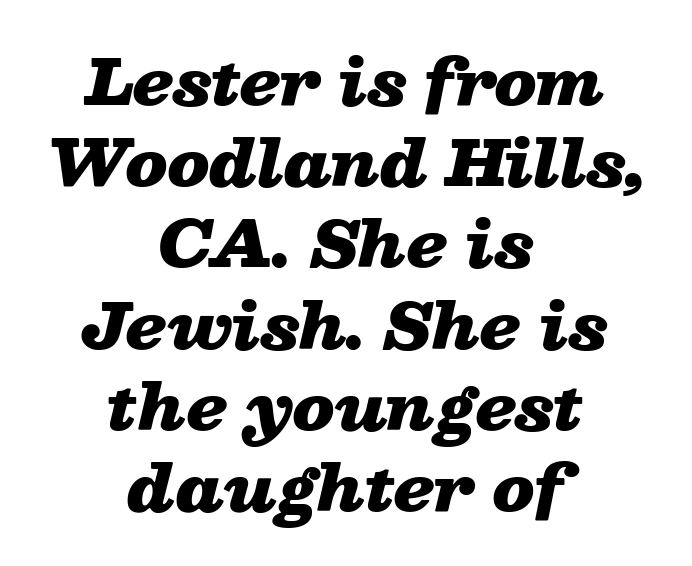
Q: Is the text bold? A: Yes.
Q: Is the text italic (slanted)? A: Yes, it leans right by about 13 degrees.
Q: Is the text underlined? A: No.
Q: How is the paragraph aligned? A: Centered.
Q: Is the spacing between letters normal or unusually wide? A: Normal.
Q: Is the spacing between lines tight, normal or loose? A: Normal.
Q: Width (condensed, normal, or wide)? A: Wide.
Q: Stroke contrast? A: Low.
Q: x-height? A: Medium.
Q: Monospaced? A: No.
